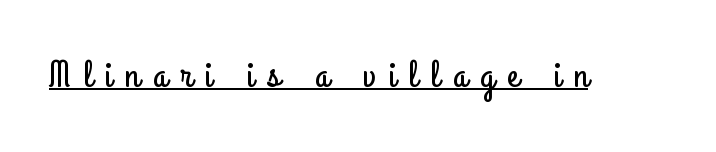
Spacing between characters has been opened up far beyond the box default. This sample has the flowing, uneven cadence of proportional lettering. This is underlined copy, the kind a proofreader might mark for attention. The characters display no serif detailing; their extremities are plain.
